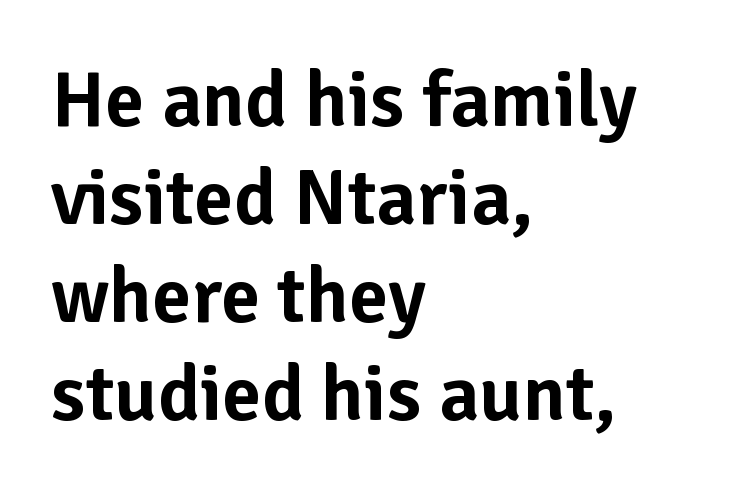
Q: Is the text italic (slanted)? A: No, it is upright.
Q: Is the typeface a serif or a sans-serif typeface? A: Sans-serif.
Q: Is the text underlined? A: No.
Q: How is the paragraph aligned? A: Left-aligned.
Q: Is the spacing between letters normal or unusually wide? A: Normal.
Q: Width (condensed, normal, or wide)? A: Normal.
Q: Stroke contrast? A: Low.
Q: x-height? A: Medium.
Q: Monospaced? A: No.
